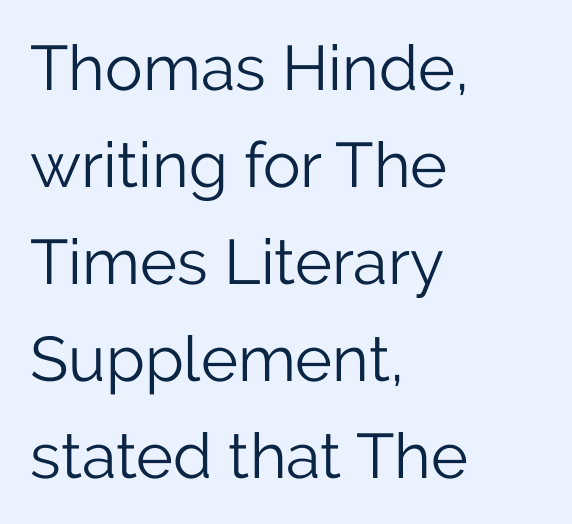
Compared with typical body copy, the letter spacing here is the same. Italic? Not at all — the glyphs are vertical. Rule under the text: the space is simply empty. These glyphs show unthickened strokes, regular width or finer. The face used here is a sans, in the tradition of grotesques and geometrics.
